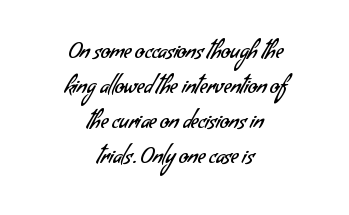
Q: Is the text bold? A: No.
Q: Is the text underlined? A: No.
Q: How is the paragraph aligned? A: Centered.
Q: Is the spacing between letters normal or unusually wide? A: Normal.
Q: Is the spacing between lines tight, normal or loose? A: Normal.
